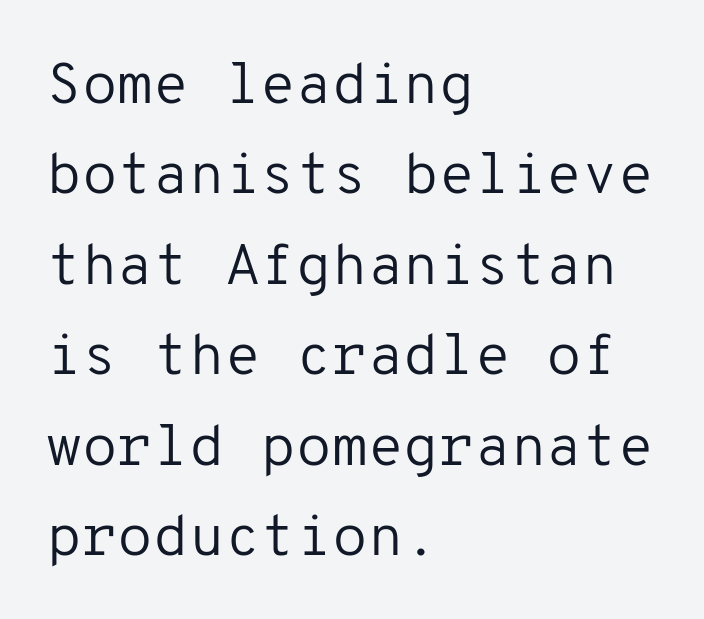
{"serif": "no", "italic": "no", "bold": "no", "weight": "regular", "width": "normal", "stroke_contrast": "low", "x_height": "medium", "monospaced": "yes", "underline": "no", "align": "left", "line_spacing": "normal", "line_spacing_ratio": 1.56, "letter_spacing": "normal", "letter_spacing_em": 0.0, "glyph_px": 58}
